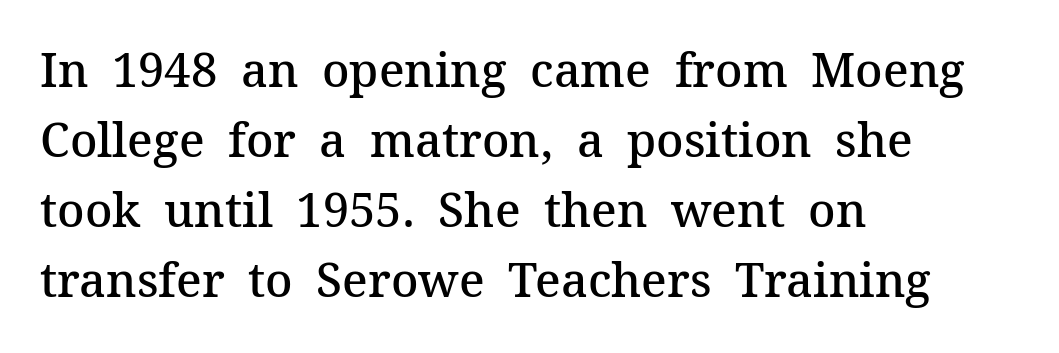
Any mark beneath the type? The region is blank. In CSS terms this would be text-align: left. Spacing verdict: proportional, widths tailored to each character. This sample uses a serif face. The horizontal fit of the characters is conventional and even.
